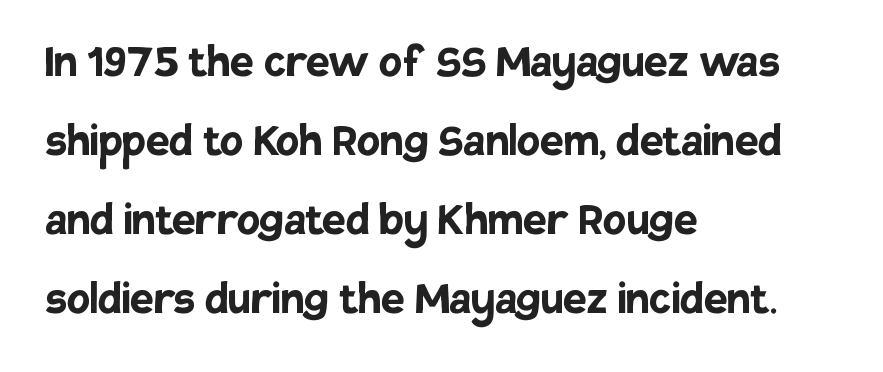
{"serif": "no", "italic": "no", "bold": "yes", "weight": "semibold", "width": "normal", "stroke_contrast": "low", "x_height": "large", "monospaced": "no", "underline": "no", "align": "left", "line_spacing": "normal", "line_spacing_ratio": 1.49, "letter_spacing": "normal", "letter_spacing_em": 0.0, "glyph_px": 53}
